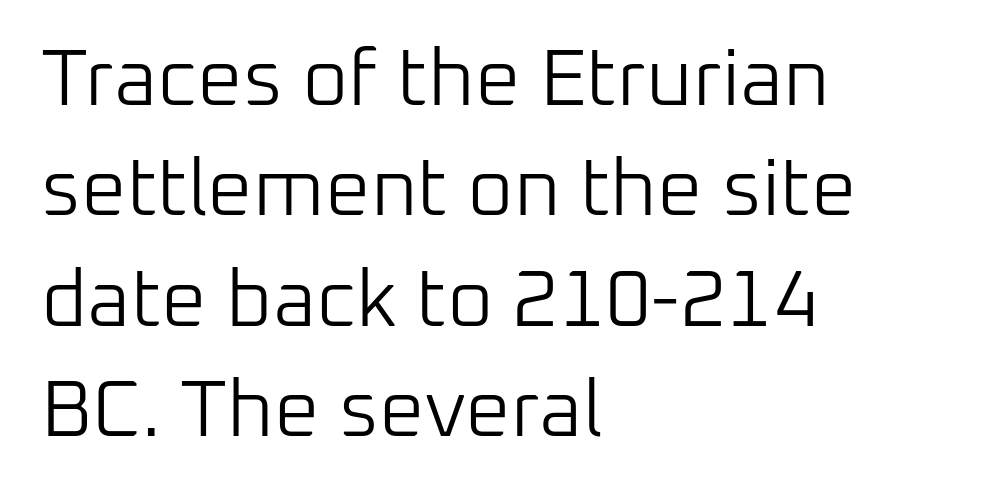
{"serif": "no", "italic": "no", "bold": "no", "weight": "light", "width": "normal", "stroke_contrast": "low", "x_height": "medium", "monospaced": "no", "underline": "no", "align": "left", "line_spacing": "normal", "line_spacing_ratio": 1.38, "letter_spacing": "normal", "letter_spacing_em": 0.0, "glyph_px": 80}
